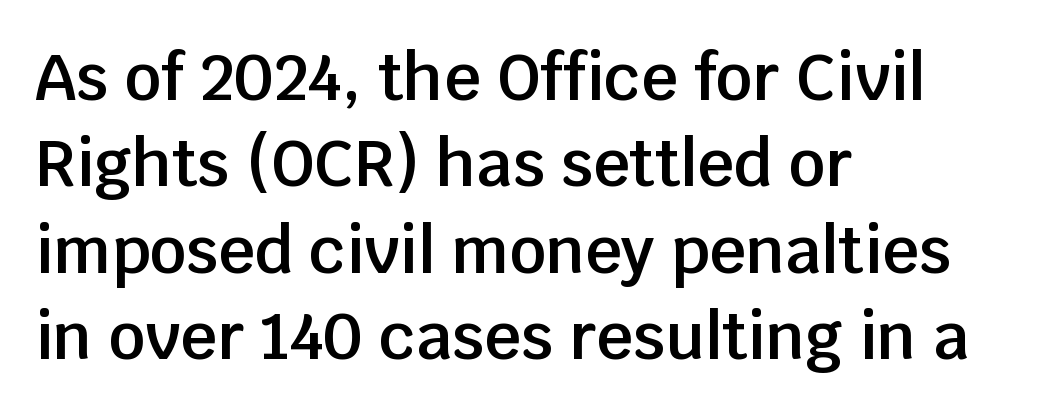
The image shows 64 px semibold sans-serif type, upright; set left-aligned, normal line spacing (1.35x), normal letter spacing, not underlined; low stroke contrast and a large x-height.
